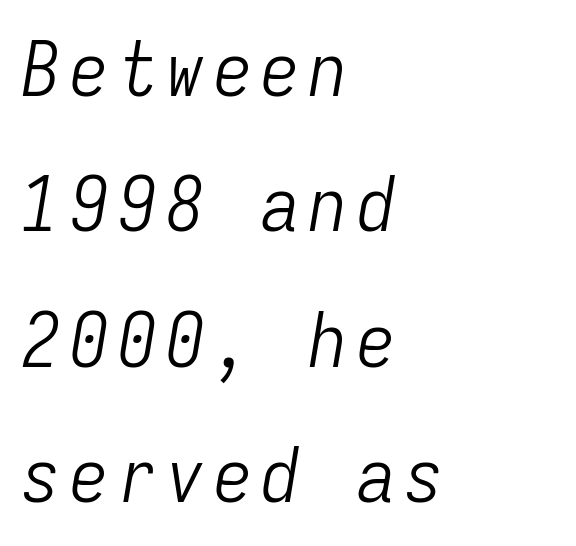
Q: Is the text bold? A: No.
Q: Is the text italic (slanted)? A: Yes, it leans right by about 9 degrees.
Q: Is the text underlined? A: No.
Q: How is the paragraph aligned? A: Left-aligned.
Q: Width (condensed, normal, or wide)? A: Condensed.
Q: Stroke contrast? A: Low.
Q: x-height? A: Medium.
Q: Monospaced? A: Yes.
